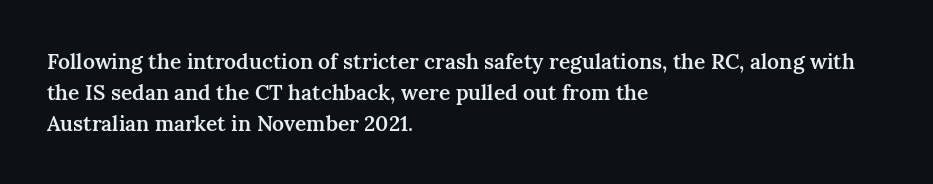
The image shows 21 px text type, upright; set left-aligned, normal line spacing (1.47x), normal letter spacing, not underlined.
